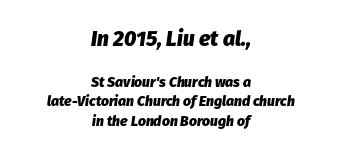
The paragraph shown floats in the horizontal middle. Tall strokes in this sample are angled rather than plumb. Is there much room between lines? A standard amount, neither cramped nor airy. Here the glyphs are tracked normally, forming tight word shapes. Check the space under the baseline: it is left empty.
